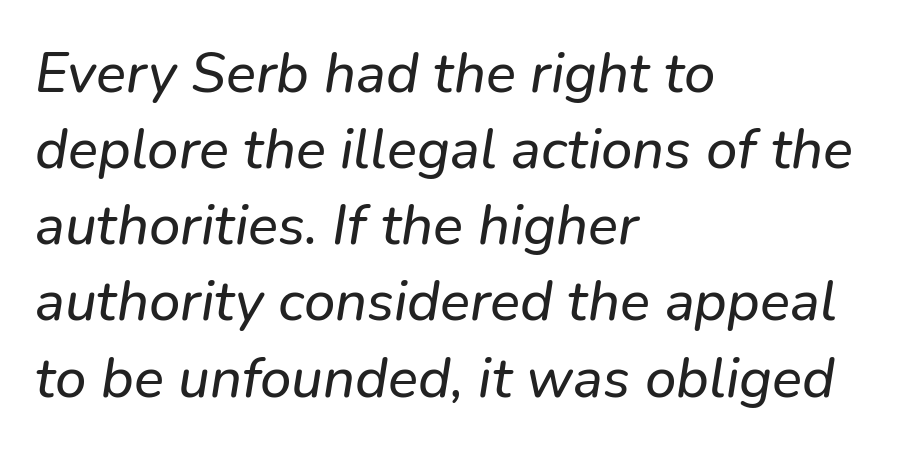
Q: Is the text italic (slanted)? A: Yes, it leans right by about 9 degrees.
Q: Is the text underlined? A: No.
Q: How is the paragraph aligned? A: Left-aligned.
Q: Is the spacing between letters normal or unusually wide? A: Normal.
Q: Is the spacing between lines tight, normal or loose? A: Normal.
Q: Width (condensed, normal, or wide)? A: Normal.
Q: Stroke contrast? A: Low.
Q: x-height? A: Medium.
Q: Monospaced? A: No.
